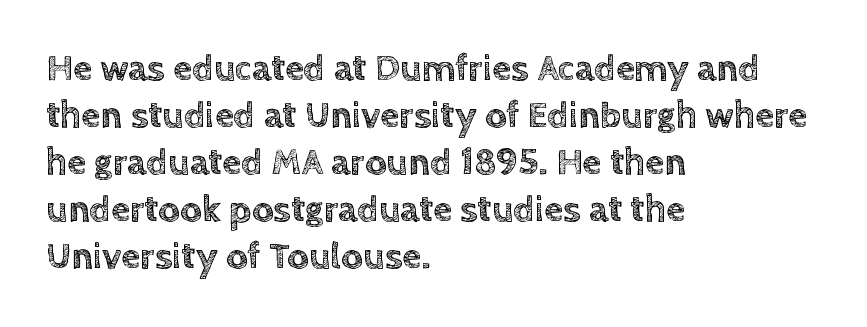
{"italic": "no", "width": "normal", "x_height": "large", "monospaced": "no", "underline": "no", "align": "left", "line_spacing_ratio": 1.24, "letter_spacing": "normal", "letter_spacing_em": 0.0, "glyph_px": 38}
